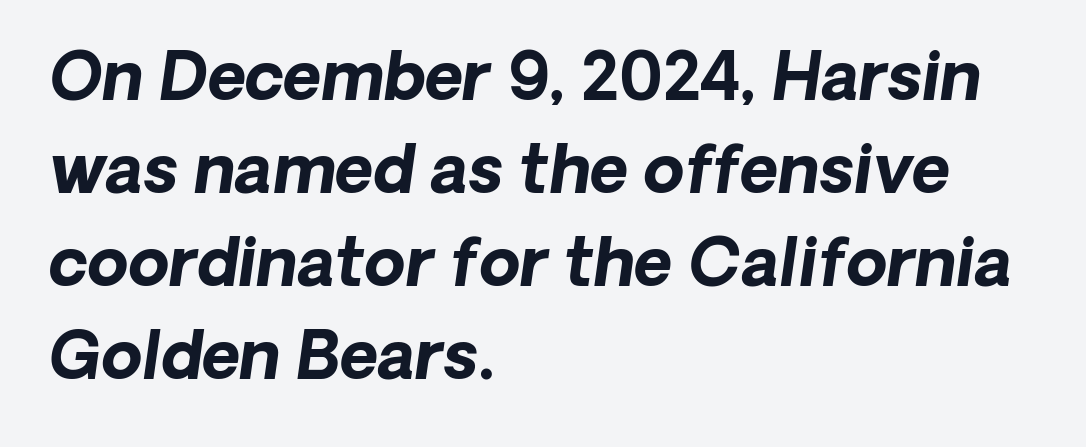
Proportional: the letters do not fall into vertical columns. The vertical gap from one line to the next is medium. Nothing unusual about the tracking: characters are spaced as the font intends. Beneath every word, the page is bare. Typographic density is high because the face is bold.
